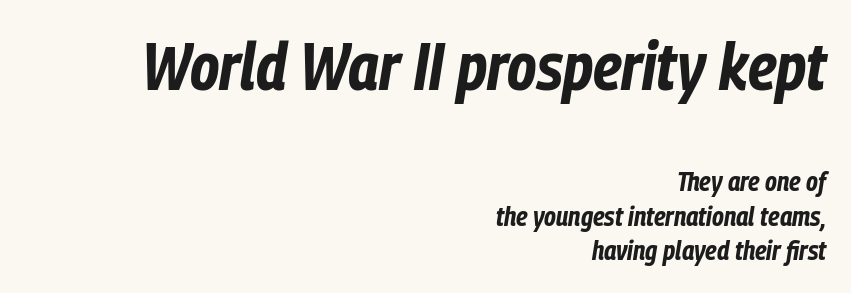
Q: Is the text bold? A: Yes.
Q: Is the text italic (slanted)? A: Yes, it leans right by about 9 degrees.
Q: Is the text underlined? A: No.
Q: How is the paragraph aligned? A: Right-aligned.
Q: Is the spacing between letters normal or unusually wide? A: Normal.
Q: Is the spacing between lines tight, normal or loose? A: Normal.
Q: Which block of text is set in a larger size, the first (top) or the second (bottom)? A: The first (top) one.
Q: Width (condensed, normal, or wide)? A: Condensed.
Q: Stroke contrast? A: Low.
Q: x-height? A: Medium.
Q: Monospaced? A: No.
